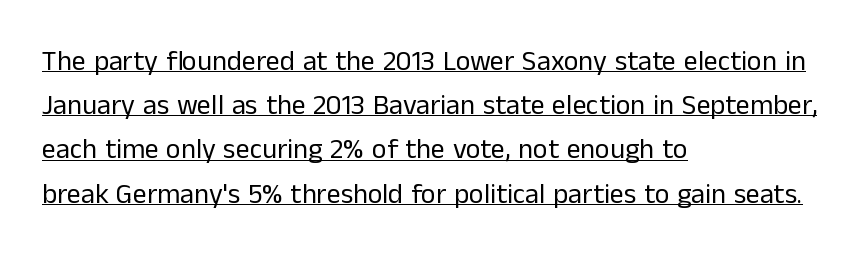
In terms of leading, this rendering sits right in the middle. These lines are composed in type without serifs. The lettering stays uniformly vertical, giving the passage a roman look. Each letter keeps its own natural width here, so spacing adapts to shape.
